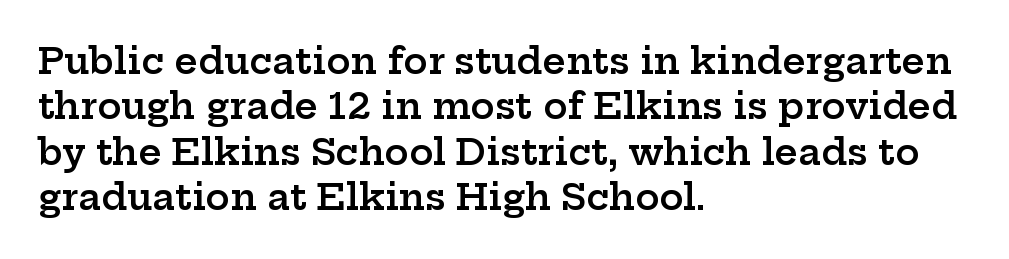
{"serif": "yes", "italic": "no", "bold": "semi", "weight": "semibold", "width": "wide", "stroke_contrast": "low", "x_height": "medium", "monospaced": "no", "underline": "no", "align": "left", "line_spacing": "normal", "line_spacing_ratio": 1.26, "letter_spacing": "normal", "letter_spacing_em": 0.0, "glyph_px": 36}
